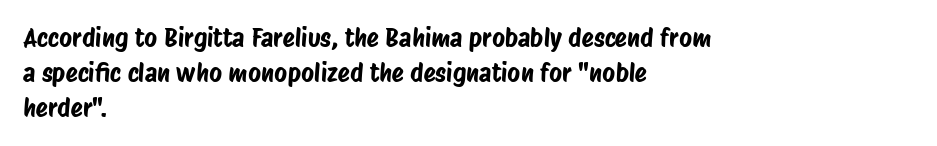
The space beneath each line is pristine and unruled. Short and long lines alike share a common starting point at left. Interline gaps are of average width in this sample. The type is set solid horizontally, with unmodified tracking.
